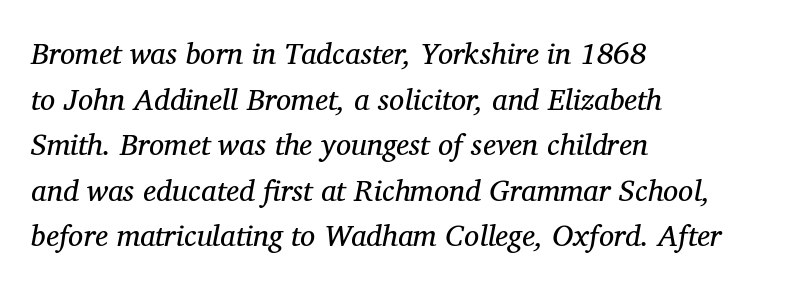
{"serif": "yes", "italic": "yes", "lean": "right", "slant_degrees": 11, "bold": "no", "weight": "regular", "width": "normal", "stroke_contrast": "medium", "x_height": "medium", "monospaced": "no", "underline": "no", "align": "left", "line_spacing": "normal", "line_spacing_ratio": 1.52, "letter_spacing": "normal", "letter_spacing_em": 0.0, "glyph_px": 30}
